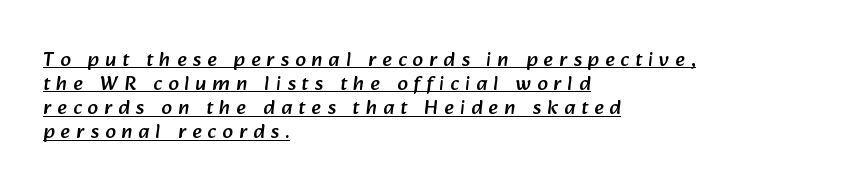
Q: Is the text underlined? A: Yes.
Q: How is the paragraph aligned? A: Left-aligned.
Q: Is the spacing between letters normal or unusually wide? A: Unusually wide.
Q: Is the spacing between lines tight, normal or loose? A: Tight.
